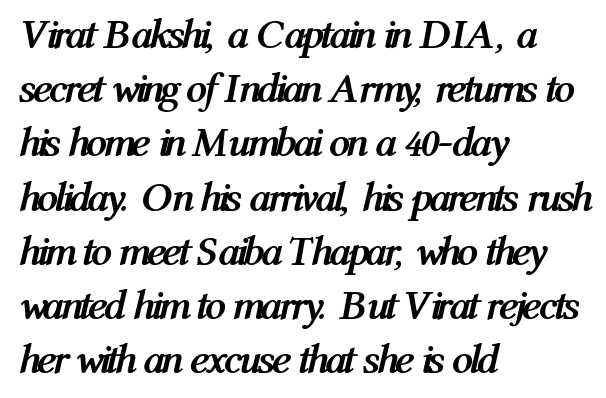
{"italic": "yes", "lean": "right", "slant_degrees": 12, "bold": "yes", "weight": "semibold", "width": "condensed", "stroke_contrast": "medium", "x_height": "medium", "monospaced": "no", "underline": "no", "align": "left", "line_spacing": "normal", "line_spacing_ratio": 1.29, "letter_spacing": "normal", "letter_spacing_em": 0.0, "glyph_px": 42}
